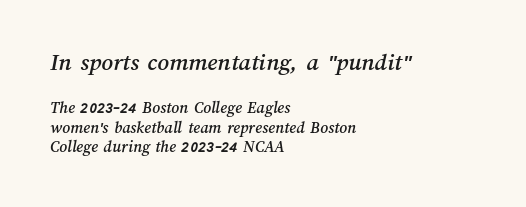
{"underline": "no", "align": "left", "line_spacing_ratio": 1.16, "letter_spacing": "normal", "letter_spacing_em": 0.0, "larger_block": "first", "size_ratio": 1.47, "glyph_px": 25}
